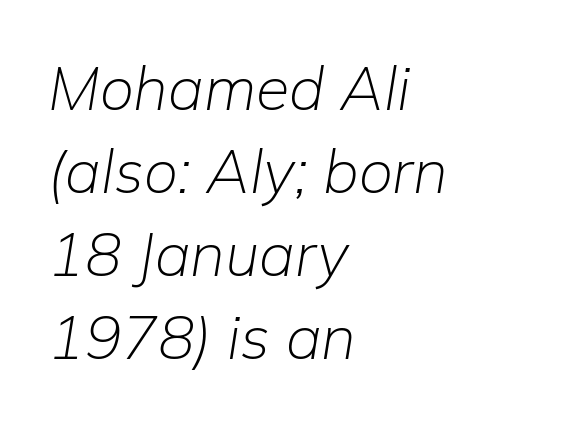
Glance below the letters and you will spot only blank space. The ragged edge is on the right, which tells us the setting is flush left. Spacing verdict: proportional, widths tailored to each character. Here the glyphs are tracked normally, forming tight word shapes. Style check: oblique. Weight: not bold — regular or lighter.
